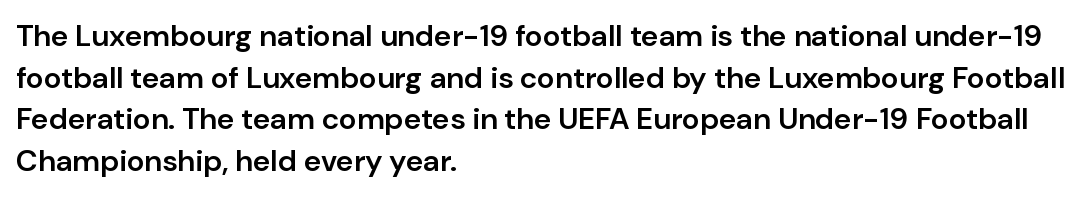
The image shows 30 px semibold sans-serif type, upright; set left-aligned, normal line spacing (1.39x), normal letter spacing, not underlined; low stroke contrast and a medium x-height.
